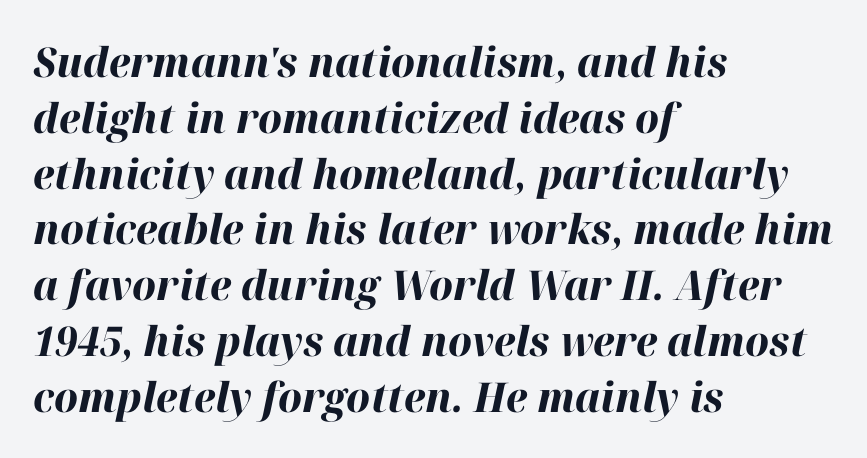
Short and long lines alike share a common starting point at left. Type without underlining. These lines were composed using italics. The leading is moderate, giving the passage an even texture. Varying glyph widths throughout — classic text-font behaviour.
